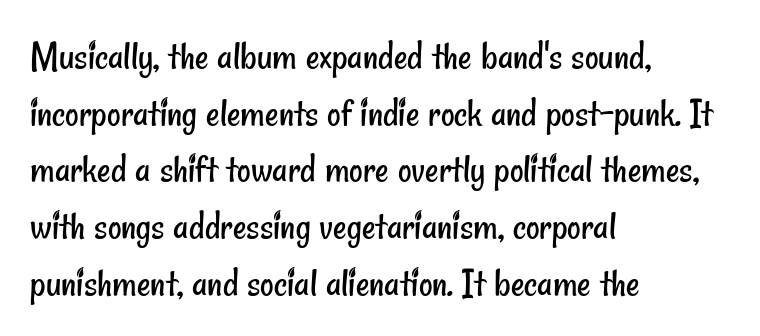
Descenders hang freely into open space. Line starts are locked; line ends wander. Inter-character spacing is left at the font's built-in metrics. Does the type have serifs? No, each stem ends abruptly. Each stroke keeps to a modest, everyday thickness or less. Spacing verdict: proportional, widths tailored to each character.
